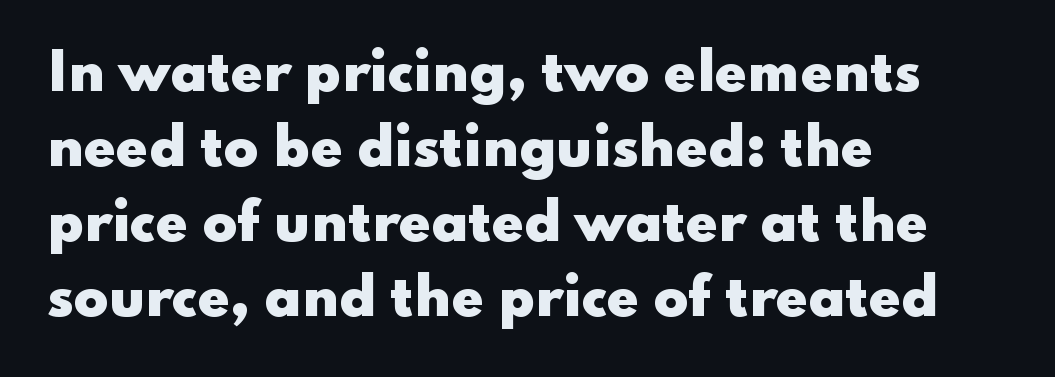
This sample has the flowing, uneven cadence of proportional lettering. Caption: multi-line text, flush left, ragged right. Tall strokes in this sample are plumb rather than angled. Check where the strokes stop: nothing finishes them off — pure sans. Type without underlining. On the weight axis this lands at bold, roughly 700.
